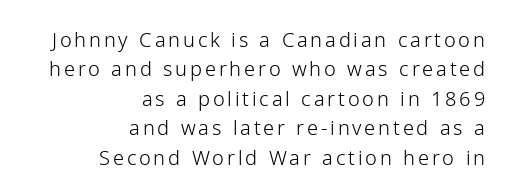
{"italic": "no", "bold": "no", "underline": "no", "align": "right", "line_spacing": "normal", "line_spacing_ratio": 1.47, "glyph_px": 20}
